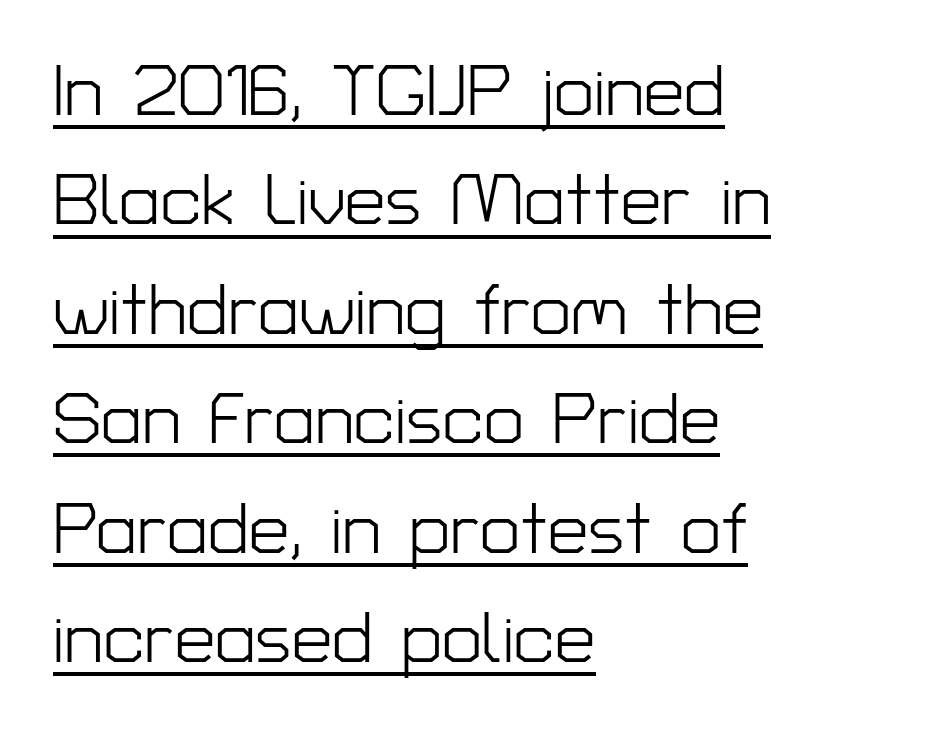
The image shows 72 px light sans-serif type, upright; set left-aligned, normal line spacing (1.52x), normal letter spacing, underlined; low stroke contrast and a medium x-height.
